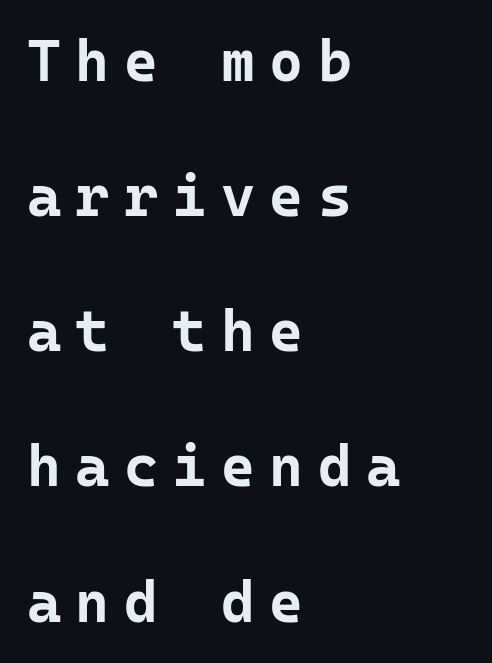
Q: Is the text bold? A: Yes.
Q: Is the text italic (slanted)? A: No, it is upright.
Q: Is the typeface a serif or a sans-serif typeface? A: Sans-serif.
Q: Is the text underlined? A: No.
Q: How is the paragraph aligned? A: Left-aligned.
Q: Is the spacing between letters normal or unusually wide? A: Unusually wide.
Q: Is the spacing between lines tight, normal or loose? A: Loose.
Q: Width (condensed, normal, or wide)? A: Normal.
Q: Stroke contrast? A: Low.
Q: x-height? A: Medium.
Q: Monospaced? A: Yes.
